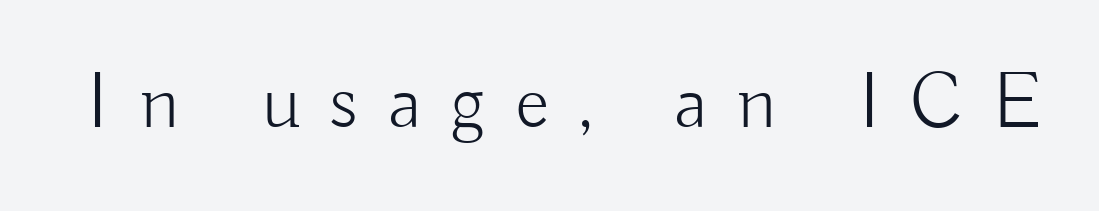
{"serif": "no", "italic": "no", "bold": "no", "weight": "light", "width": "normal", "stroke_contrast": "low", "x_height": "small", "monospaced": "no", "underline": "no", "letter_spacing": "wide", "letter_spacing_em": 0.37, "glyph_px": 80}
